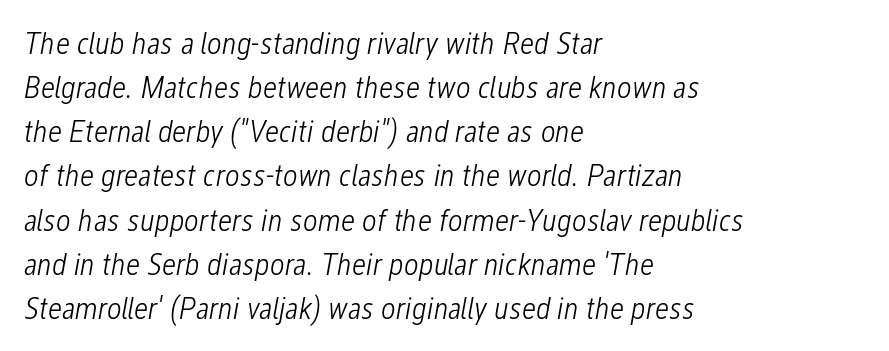
{"italic": "yes", "lean": "right", "slant_degrees": 12, "bold": "no", "weight": "light", "width": "condensed", "stroke_contrast": "low", "x_height": "medium", "monospaced": "no", "underline": "no", "align": "left", "line_spacing": "normal", "line_spacing_ratio": 1.38, "letter_spacing": "normal", "letter_spacing_em": 0.0, "glyph_px": 32}
